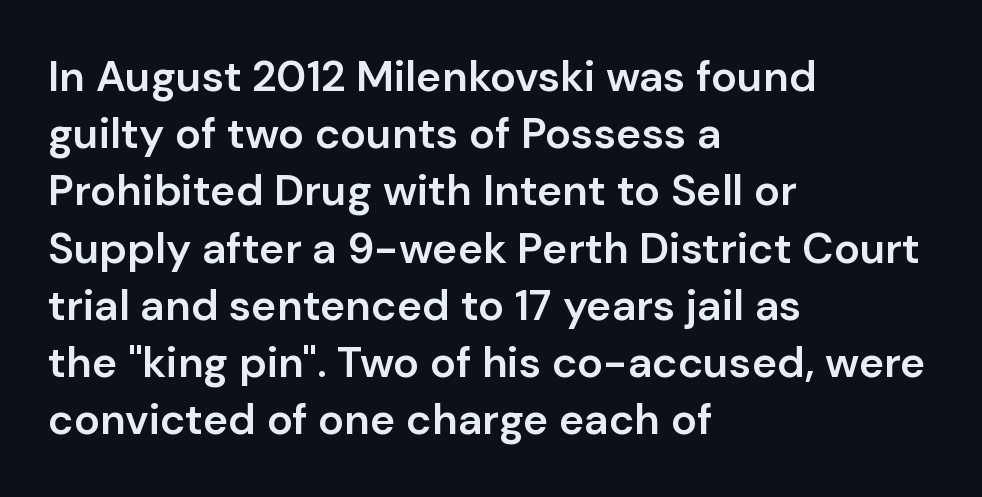
Evenly set lines give the paragraph a standard silhouette. These lines are composed in type without serifs. You could call the tracking neutral — neither tight nor loose. This is moderately heavy type, rendered in semibold. The face used here is proportionally spaced, like ordinary book or web type. Check the space under the baseline: it is left empty.
